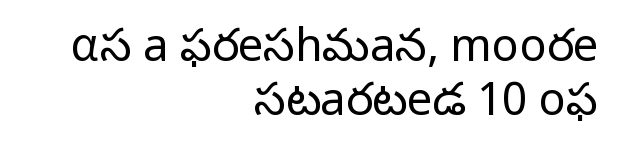
The image shows 45 px regular-weight sans-serif type, upright; set right-aligned, line spacing 1.21x, normal letter spacing, not underlined; low stroke contrast and a medium x-height.
